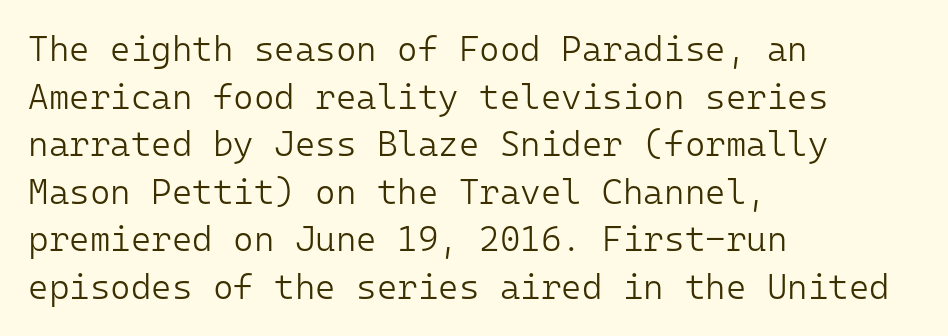
The image shows 35 px light sans-serif type, upright, monospaced; set left-aligned, normal line spacing (1.36x), normal letter spacing, not underlined; low stroke contrast and a medium x-height.
